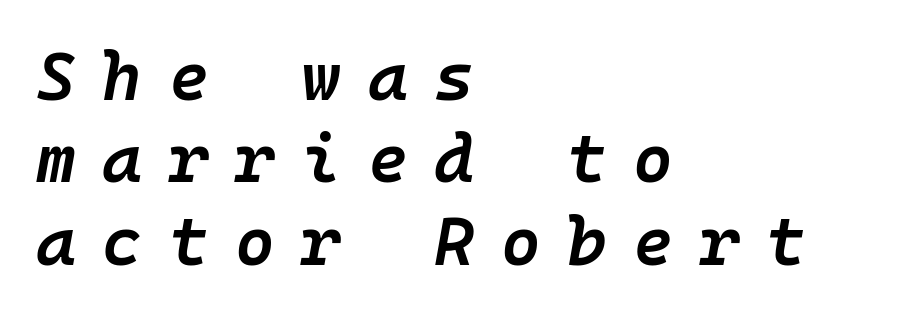
{"italic": "yes", "lean": "right", "slant_degrees": 10, "bold": "semi", "weight": "semibold", "width": "normal", "stroke_contrast": "low", "x_height": "medium", "monospaced": "yes", "underline": "no", "align": "left", "line_spacing_ratio": 1.21, "letter_spacing": "wide", "letter_spacing_em": 0.39, "glyph_px": 68}
